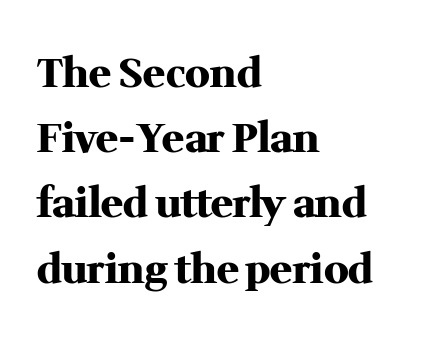
Q: Is the text bold? A: Yes.
Q: Is the text italic (slanted)? A: No, it is upright.
Q: Is the typeface a serif or a sans-serif typeface? A: Serif.
Q: Is the text underlined? A: No.
Q: How is the paragraph aligned? A: Left-aligned.
Q: Is the spacing between letters normal or unusually wide? A: Normal.
Q: Is the spacing between lines tight, normal or loose? A: Normal.
Q: Width (condensed, normal, or wide)? A: Normal.
Q: Stroke contrast? A: Medium.
Q: x-height? A: Medium.
Q: Monospaced? A: No.
